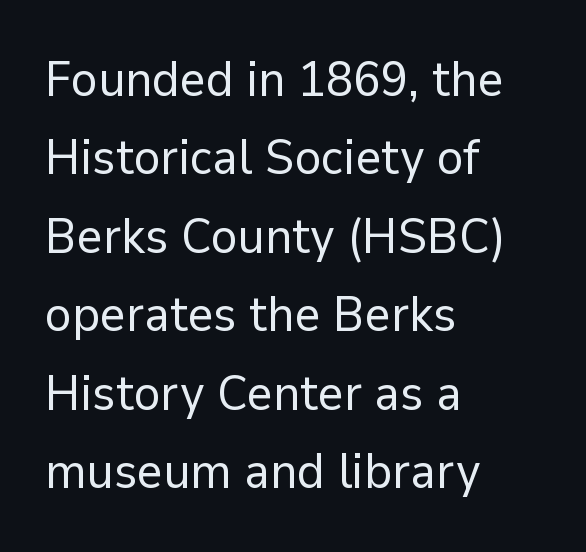
{"serif": "no", "italic": "no", "bold": "no", "weight": "regular", "width": "normal", "stroke_contrast": "low", "x_height": "medium", "monospaced": "no", "underline": "no", "align": "left", "line_spacing": "normal", "line_spacing_ratio": 1.57, "letter_spacing": "normal", "letter_spacing_em": 0.0, "glyph_px": 50}
